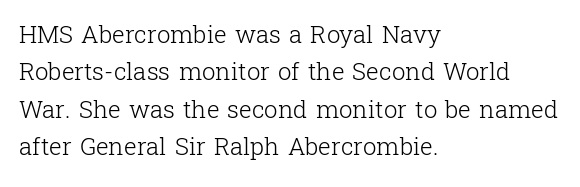
The image shows 24 px text type, upright; set left-aligned, normal line spacing (1.56x), normal letter spacing, not underlined.
